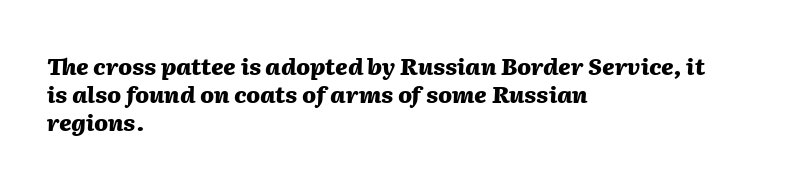
Glance below the letters and you will spot only blank space. Designer's note — italics engaged. Strong, thick strokes mark this as bold type. These lines stack with their left ends in a neat column.
